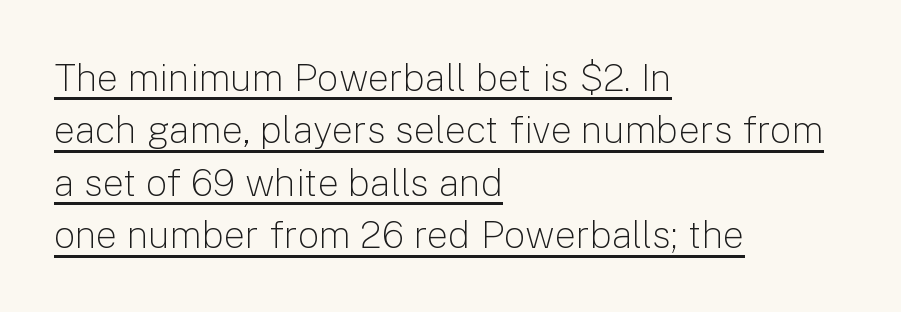
Q: Is the text bold? A: No.
Q: Is the text italic (slanted)? A: No, it is upright.
Q: Is the typeface a serif or a sans-serif typeface? A: Sans-serif.
Q: Is the text underlined? A: Yes.
Q: How is the paragraph aligned? A: Left-aligned.
Q: Is the spacing between letters normal or unusually wide? A: Normal.
Q: Is the spacing between lines tight, normal or loose? A: Normal.
Q: Width (condensed, normal, or wide)? A: Normal.
Q: Stroke contrast? A: Low.
Q: x-height? A: Medium.
Q: Monospaced? A: No.
